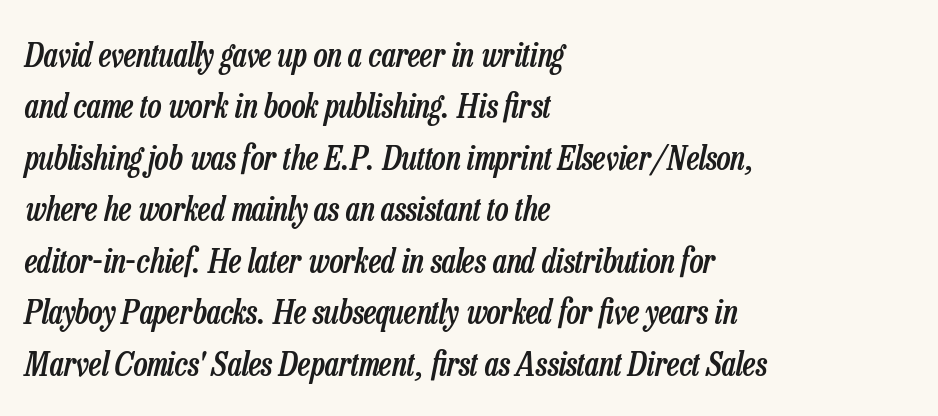
Q: Is the text bold? A: Semi-bold.
Q: Is the text italic (slanted)? A: Yes, it leans right by about 13 degrees.
Q: Is the text underlined? A: No.
Q: How is the paragraph aligned? A: Left-aligned.
Q: Is the spacing between letters normal or unusually wide? A: Normal.
Q: Is the spacing between lines tight, normal or loose? A: Normal.
Q: Width (condensed, normal, or wide)? A: Condensed.
Q: Stroke contrast? A: Low.
Q: x-height? A: Medium.
Q: Monospaced? A: No.
